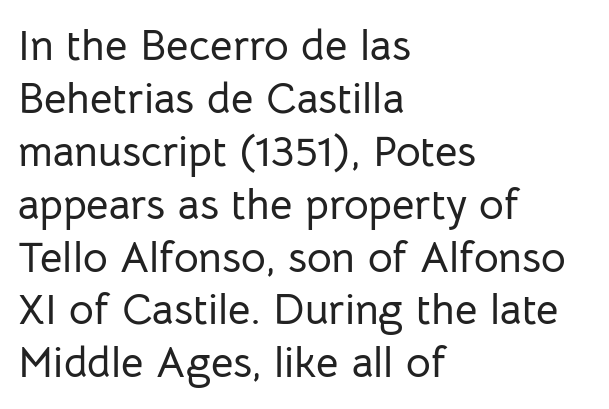
The image shows 43 px sans-serif type, upright; set left-aligned, line spacing 1.23x, normal letter spacing, not underlined; low stroke contrast and a medium x-height.
